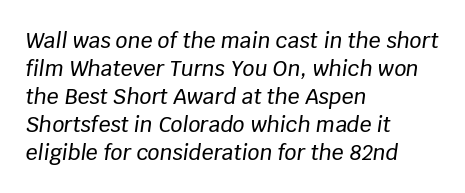
The image shows 21 px text type, italic (leaning right); set left-aligned, normal line spacing (1.33x), normal letter spacing, not underlined.
